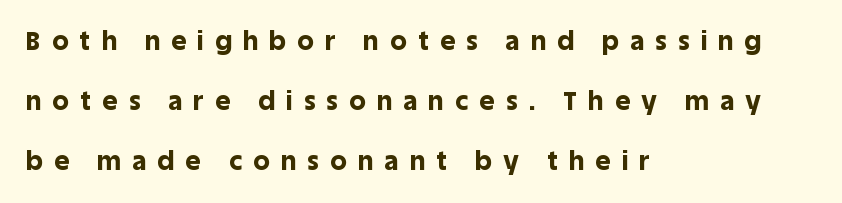
Q: Is the text bold? A: Yes.
Q: Is the text italic (slanted)? A: No, it is upright.
Q: Is the text underlined? A: No.
Q: How is the paragraph aligned? A: Left-aligned.
Q: Is the spacing between letters normal or unusually wide? A: Unusually wide.
Q: Is the spacing between lines tight, normal or loose? A: Loose.
